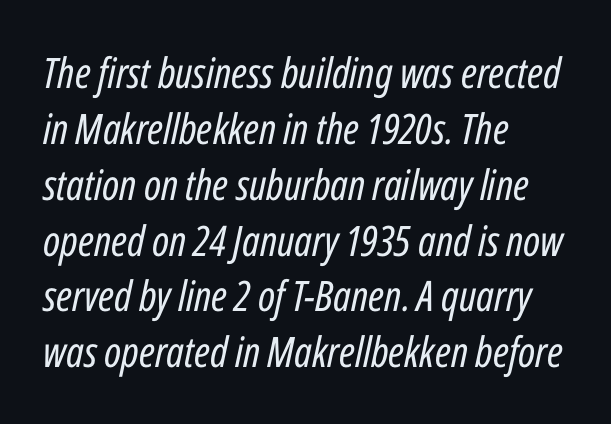
Q: Is the text bold? A: No.
Q: Is the text italic (slanted)? A: Yes, it leans right by about 12 degrees.
Q: Is the text underlined? A: No.
Q: How is the paragraph aligned? A: Left-aligned.
Q: Is the spacing between letters normal or unusually wide? A: Normal.
Q: Is the spacing between lines tight, normal or loose? A: Normal.
Q: Width (condensed, normal, or wide)? A: Condensed.
Q: Stroke contrast? A: Low.
Q: x-height? A: Medium.
Q: Monospaced? A: No.
